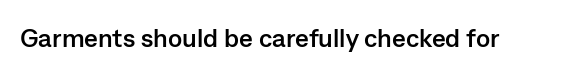
Only glyphs here, with clear space below each row. Rendered with straight, roman letterforms. The glyphs have the mass of a bold cut. Observe the ordinary spacing: letters are neighbours, not strangers.
